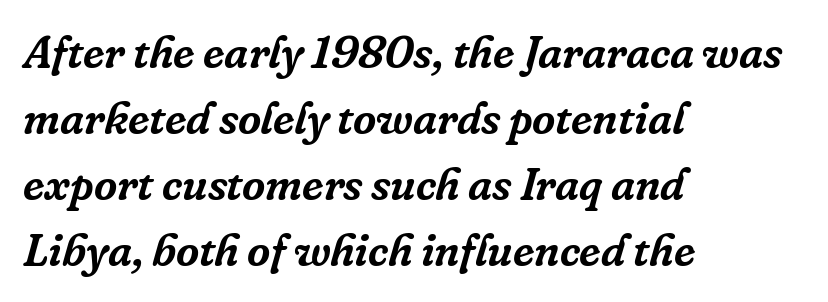
Q: Is the text italic (slanted)? A: Yes, it leans right by about 16 degrees.
Q: Is the typeface a serif or a sans-serif typeface? A: Serif.
Q: Is the text underlined? A: No.
Q: How is the paragraph aligned? A: Left-aligned.
Q: Is the spacing between letters normal or unusually wide? A: Normal.
Q: Is the spacing between lines tight, normal or loose? A: Normal.
Q: Width (condensed, normal, or wide)? A: Normal.
Q: Stroke contrast? A: Low.
Q: x-height? A: Medium.
Q: Monospaced? A: No.
